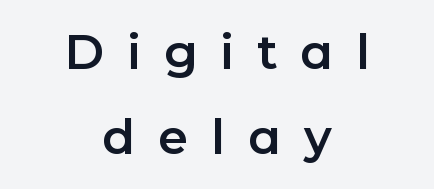
Classification — sans serif. Bare-footed words on every line. In terms of letterspacing, this is a distinctly airy, spread setting. Neither beginnings nor endings align; midpoints do. Ascenders rise straight up at ninety degrees.
